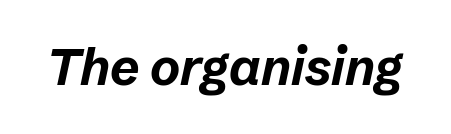
{"italic": "yes", "lean": "right", "slant_degrees": 12, "bold": "yes", "weight": "bold", "width": "normal", "stroke_contrast": "low", "x_height": "medium", "monospaced": "no", "underline": "no", "letter_spacing": "normal", "letter_spacing_em": 0.0, "glyph_px": 51}
